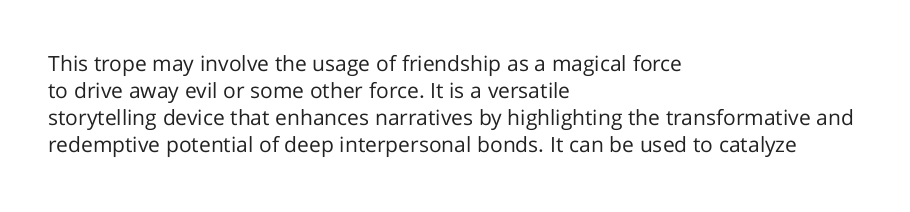
The passage shown is not underscored anywhere. Summary of vertical rhythm: regular, with standard interline spacing. The rag falls on the right side of this text block. Notice how the stems are strictly vertical — no italics here. Vertical stems look standard width or narrower in stroke.
